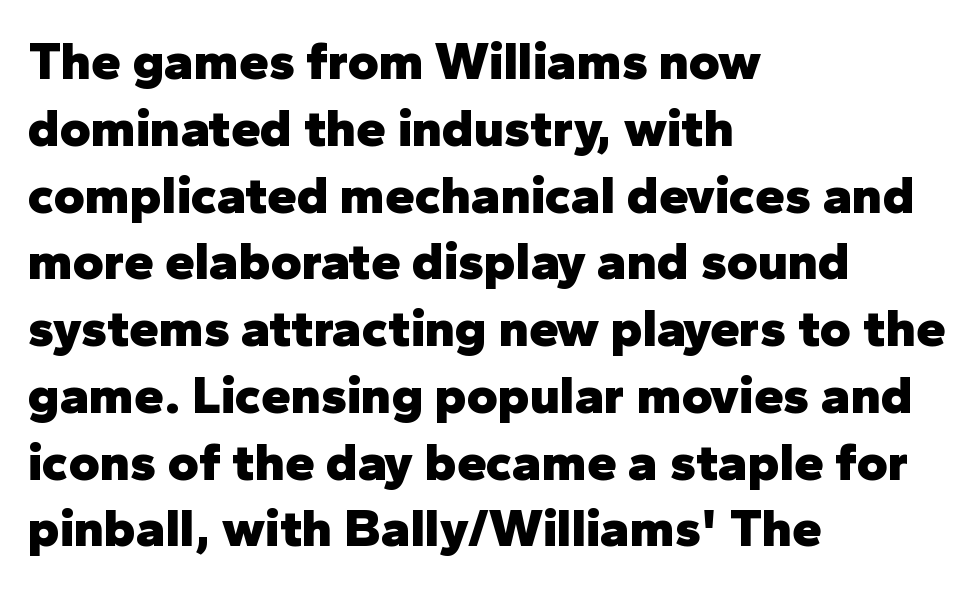
Q: Is the text bold? A: Yes.
Q: Is the text italic (slanted)? A: No, it is upright.
Q: Is the typeface a serif or a sans-serif typeface? A: Sans-serif.
Q: Is the text underlined? A: No.
Q: How is the paragraph aligned? A: Left-aligned.
Q: Is the spacing between letters normal or unusually wide? A: Normal.
Q: Is the spacing between lines tight, normal or loose? A: Normal.
Q: Width (condensed, normal, or wide)? A: Normal.
Q: Stroke contrast? A: Low.
Q: x-height? A: Medium.
Q: Monospaced? A: No.
